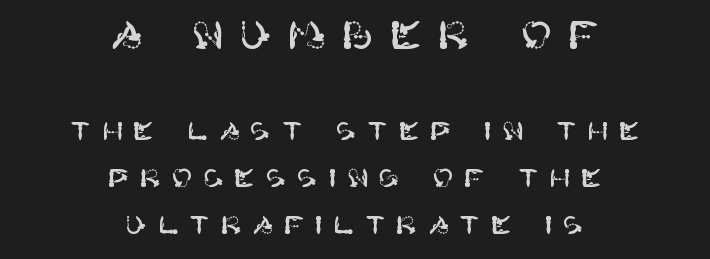
The font family rendered here belongs to the sans-serif group. The compositor balanced each line on the midline. Descenders are the only things crossing below the line. Someone cranked the tracking dial way up on this one. These two chunks differ in scale, with the top chunk taking the larger measure.
